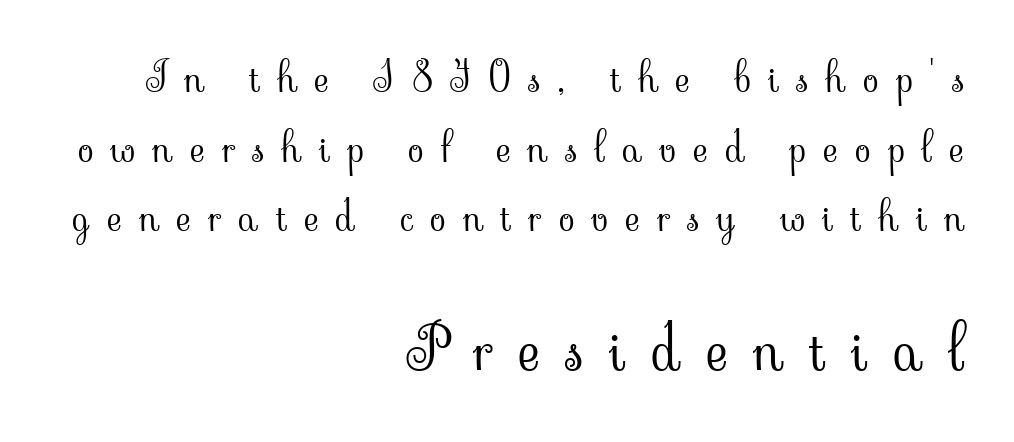
The passage is arranged like a letterhead date or caption credit — flush right. The second block has been scaled up relative to the first. The strokes are not fattened; the text isn't bold. Quick note: interline space is typical. Yep, those are serifs on the letters.
